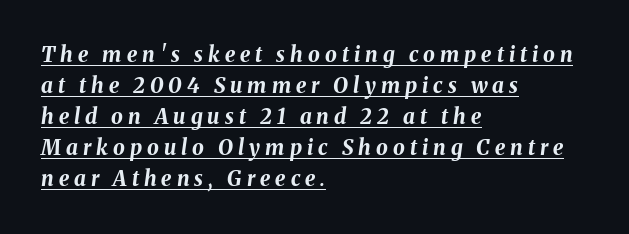
Every character sits at an angle, as italics do. Typeset ragged right — the left edge is the straight one. How are the letters spaced? Widely, with obvious added tracking. Decoration check: the copy is underlined. Quick note: interline space is typical.
